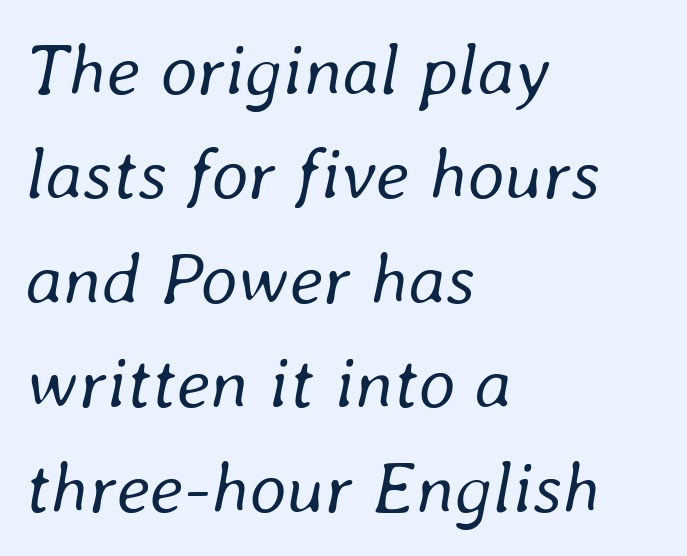
Q: Is the text bold? A: No.
Q: Is the text italic (slanted)? A: Yes, it leans right by about 8 degrees.
Q: Is the text underlined? A: No.
Q: How is the paragraph aligned? A: Left-aligned.
Q: Is the spacing between letters normal or unusually wide? A: Normal.
Q: Is the spacing between lines tight, normal or loose? A: Normal.
Q: Width (condensed, normal, or wide)? A: Normal.
Q: Stroke contrast? A: Low.
Q: x-height? A: Medium.
Q: Monospaced? A: No.
